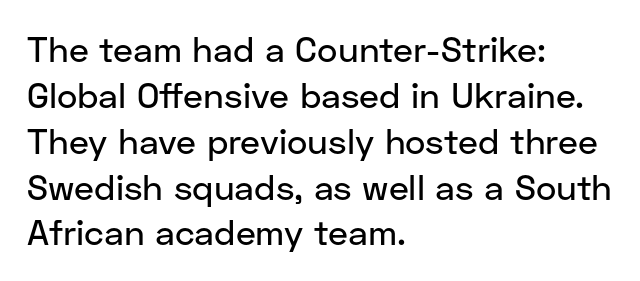
If you drew a line through each stem, it would be perfectly vertical. Do the characters align in a grid? No, the font is proportional. Students, note that the glyphs here touch the page at normal intervals. The typeface chosen for these lines omits serifs. Rows of type keep a routine distance in the vertical direction.
